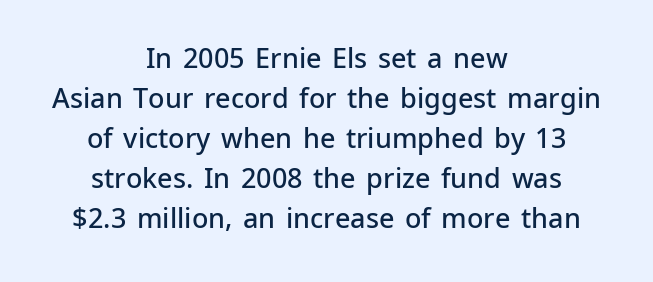
The image shows 27 px text type, upright; set centered, normal line spacing (1.48x), normal letter spacing, not underlined.
